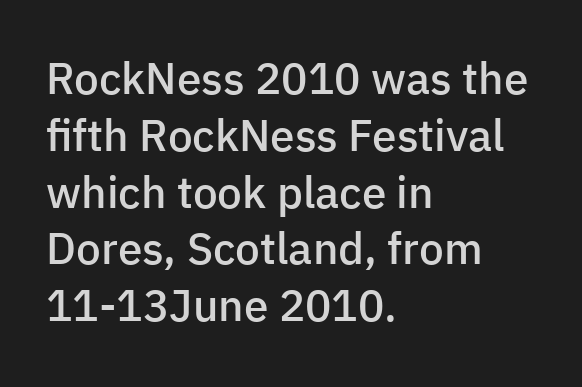
{"serif": "no", "italic": "no", "bold": "semi", "weight": "semibold", "width": "normal", "stroke_contrast": "low", "x_height": "medium", "monospaced": "no", "underline": "no", "align": "left", "line_spacing": "normal", "line_spacing_ratio": 1.29, "letter_spacing": "normal", "letter_spacing_em": 0.0, "glyph_px": 44}
